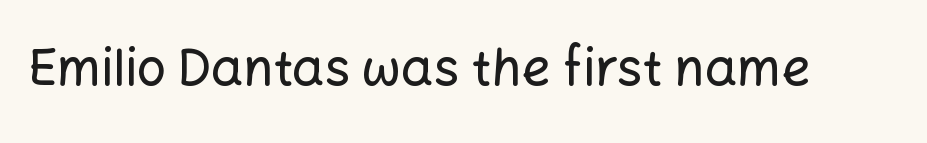
The image shows 51 px sans-serif type, upright; set normal letter spacing, not underlined; low stroke contrast and a medium x-height.
